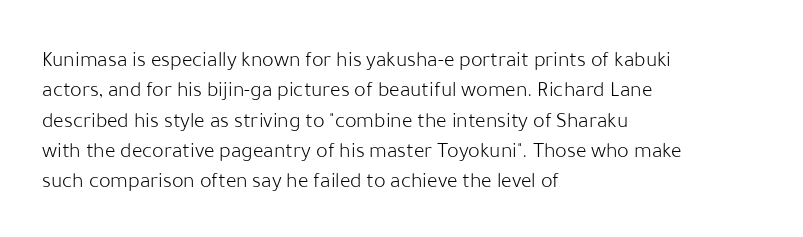
A quiet, ordinary-to-light weight characterises the typeface. The text block is weighted toward the left margin, trailing off unevenly rightward. This rendering leaves character spacing at its baseline value. Characters remain perfectly vertical along every line. The strip under each line holds only bare page.
